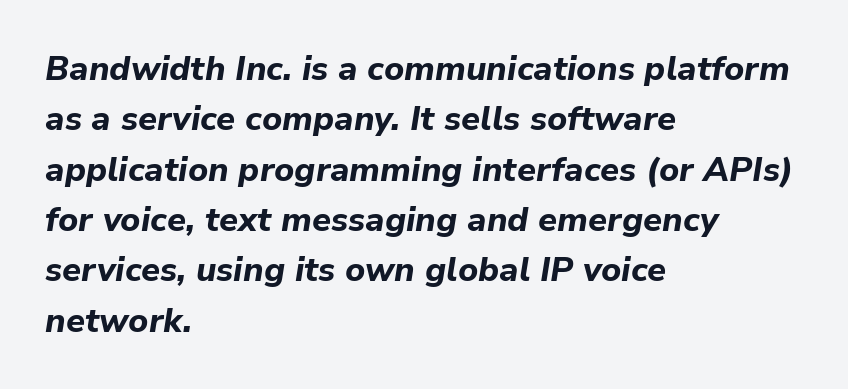
Each letter keeps its own natural width here, so spacing adapts to shape. Horizontal alignment here is leftward, the default for most running prose. Pretty heavy lettering here — definitely bold. The lines sit at an ordinary, default distance from one another.
